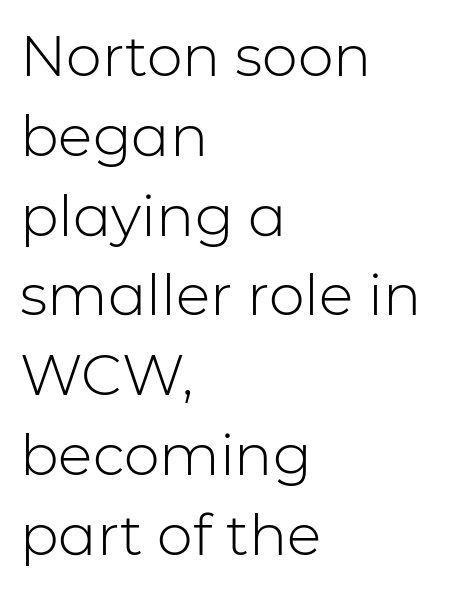
Q: Is the text bold? A: No.
Q: Is the text italic (slanted)? A: No, it is upright.
Q: Is the typeface a serif or a sans-serif typeface? A: Sans-serif.
Q: Is the text underlined? A: No.
Q: How is the paragraph aligned? A: Left-aligned.
Q: Is the spacing between letters normal or unusually wide? A: Normal.
Q: Is the spacing between lines tight, normal or loose? A: Normal.
Q: Width (condensed, normal, or wide)? A: Normal.
Q: Stroke contrast? A: Low.
Q: x-height? A: Medium.
Q: Monospaced? A: No.
